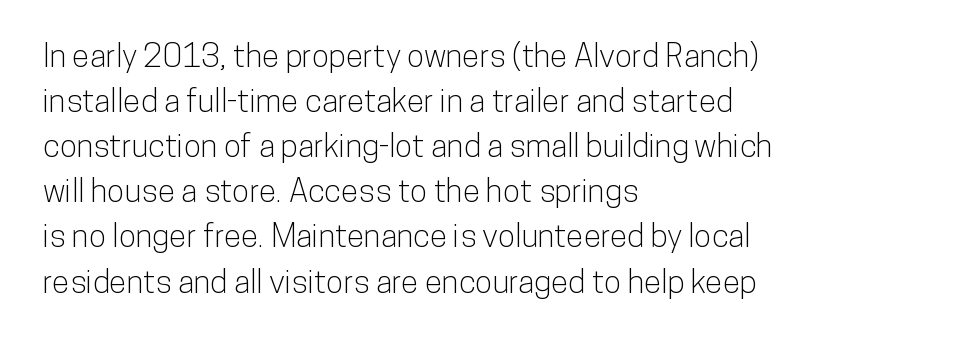
Q: Is the text italic (slanted)? A: No, it is upright.
Q: Is the typeface a serif or a sans-serif typeface? A: Sans-serif.
Q: Is the text underlined? A: No.
Q: How is the paragraph aligned? A: Left-aligned.
Q: Is the spacing between letters normal or unusually wide? A: Normal.
Q: Is the spacing between lines tight, normal or loose? A: Normal.
Q: Width (condensed, normal, or wide)? A: Condensed.
Q: Stroke contrast? A: Low.
Q: x-height? A: Medium.
Q: Monospaced? A: No.
